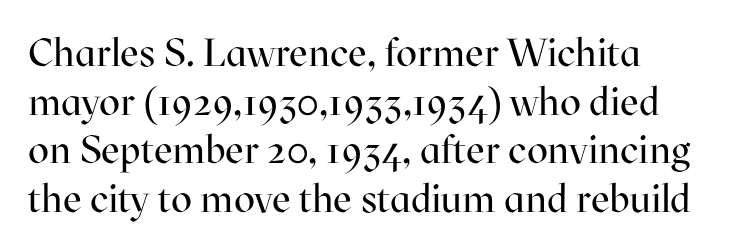
Leading matches the norm, producing a regular column. Think standard paragraph weight, or any step lighter than that. The letterforms sit shoulder to shoulder at normal distance. When letters stand straight like this, we call the style roman or upright.
